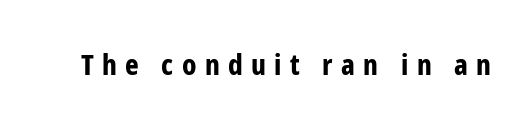
Q: Is the text bold? A: Yes.
Q: Is the text italic (slanted)? A: No, it is upright.
Q: Is the typeface a serif or a sans-serif typeface? A: Sans-serif.
Q: Is the text underlined? A: No.
Q: Is the spacing between letters normal or unusually wide? A: Unusually wide.
Q: Width (condensed, normal, or wide)? A: Condensed.
Q: Stroke contrast? A: Low.
Q: x-height? A: Medium.
Q: Monospaced? A: No.
